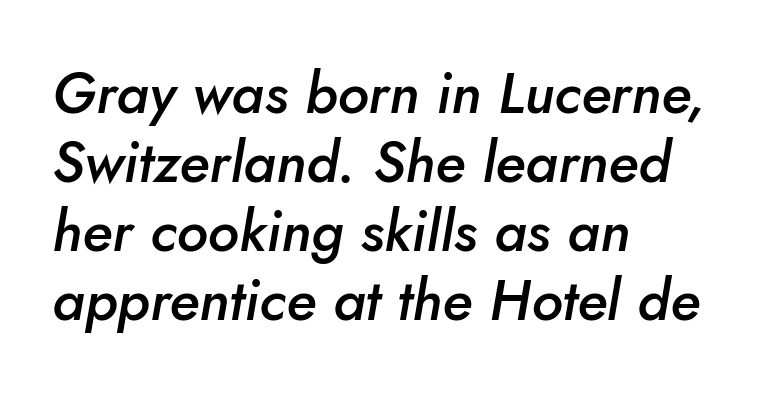
The image shows 57 px semibold type, italic (leaning right); set left-aligned, line spacing 1.21x, normal letter spacing, not underlined; low stroke contrast and a small x-height.
